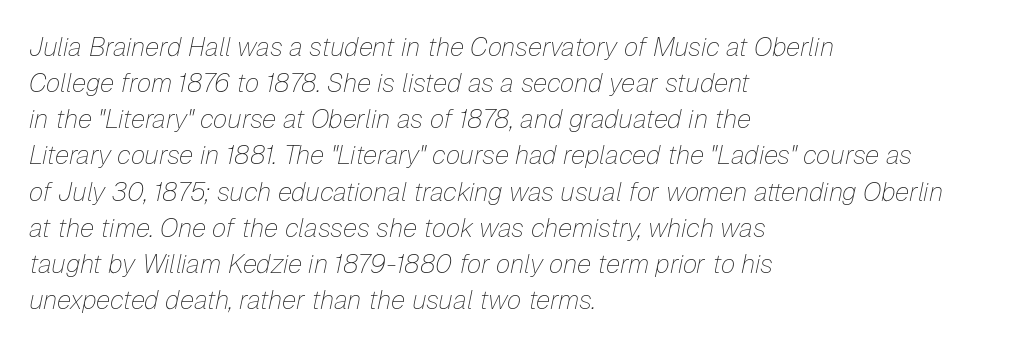
{"italic": "yes", "lean": "right", "slant_degrees": 12, "bold": "no", "underline": "no", "align": "left", "line_spacing": "normal", "line_spacing_ratio": 1.39, "letter_spacing": "normal", "letter_spacing_em": 0.0, "glyph_px": 26}
